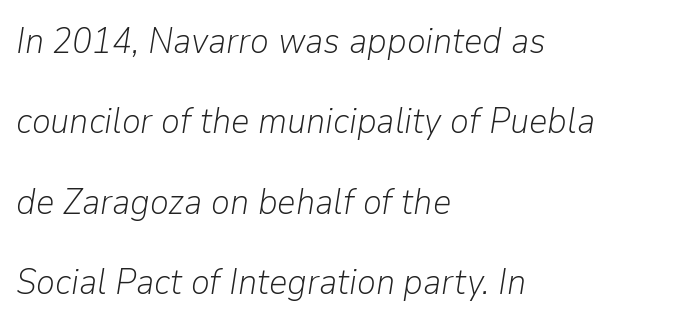
The zone under the glyphs is completely vacant. Leading is clearly above the norm, producing a sparse column. Each stroke keeps to a modest, everyday thickness or less. A typesetter would call this zero additional tracking. Reading down the block, your eye returns to a fixed left position each line. The glyphs look as if they've been sheared to an angle.
